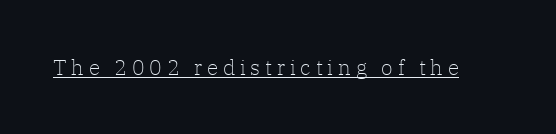
Q: Is the text bold? A: No.
Q: Is the text italic (slanted)? A: No, it is upright.
Q: Is the text underlined? A: Yes.
Q: Is the spacing between letters normal or unusually wide? A: Unusually wide.
